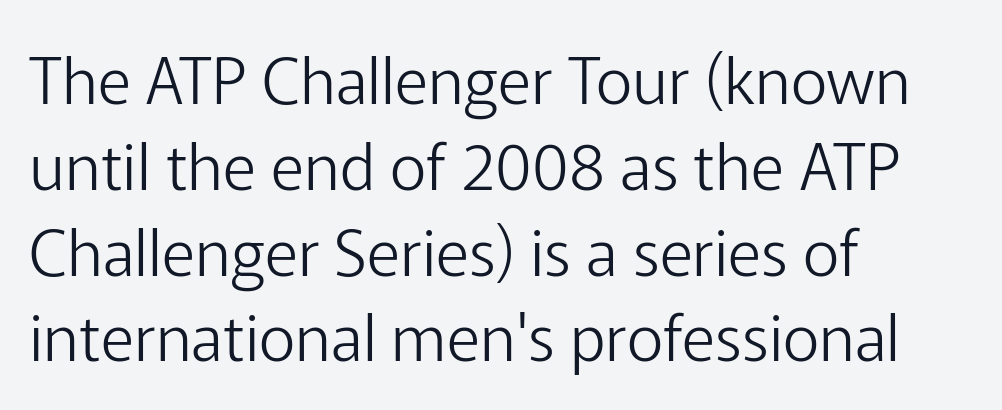
Each letter's strokes conclude bluntly, with no projecting serifs. The setting favours the left margin, as ordinary paragraphs usually do. Check the space under the baseline: it is left empty. Evenly set lines give the paragraph a standard silhouette. The rendering uses natural spacing where letterforms have individual widths.
